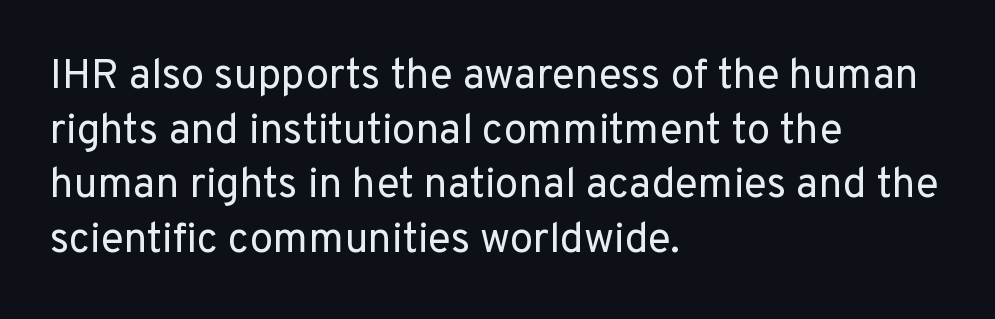
These lines stack with their left ends in a neat column. Is the stroke heavy? The answer is a plain regular-or-lighter. To sum up the face: it is a sans, with no serifs. A typesetter would call this proportional, since set widths differ per character.
